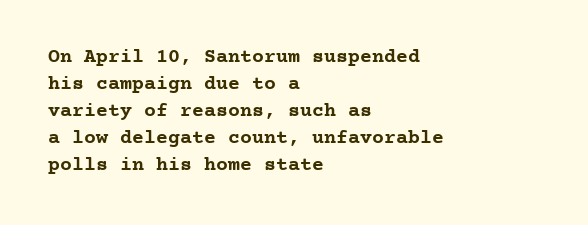
{"italic": "no", "bold": "yes", "underline": "no", "align": "left", "line_spacing": "normal", "line_spacing_ratio": 1.35, "letter_spacing": "normal", "letter_spacing_em": 0.0, "glyph_px": 20}
